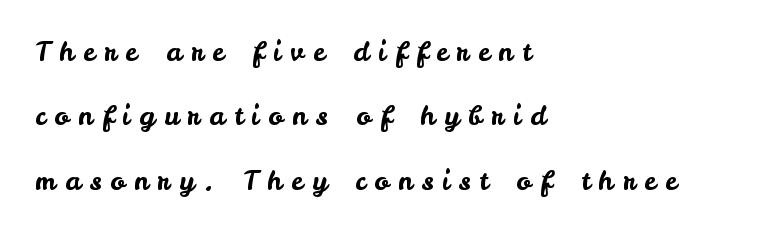
{"underline": "no", "align": "left", "line_spacing": "loose", "line_spacing_ratio": 2.38, "letter_spacing": "wide", "letter_spacing_em": 0.34, "glyph_px": 27}
